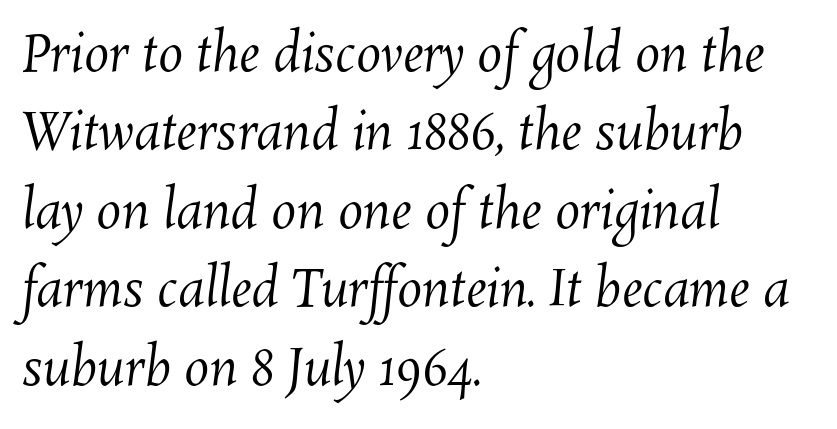
Q: Is the text bold? A: No.
Q: Is the text underlined? A: No.
Q: How is the paragraph aligned? A: Left-aligned.
Q: Is the spacing between letters normal or unusually wide? A: Normal.
Q: Is the spacing between lines tight, normal or loose? A: Normal.
Q: Width (condensed, normal, or wide)? A: Normal.
Q: Stroke contrast? A: Medium.
Q: x-height? A: Medium.
Q: Monospaced? A: No.
